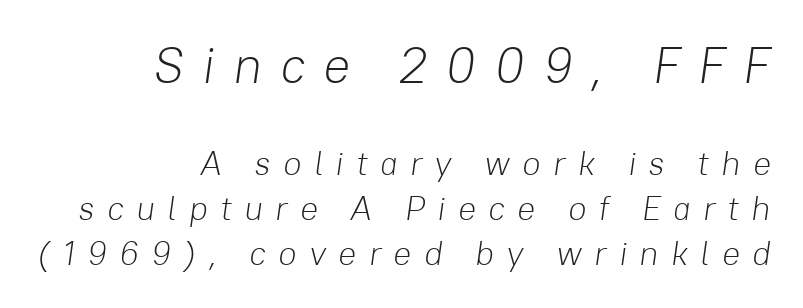
Q: Is the text bold? A: No.
Q: Is the text italic (slanted)? A: Yes, it leans right by about 8 degrees.
Q: Is the text underlined? A: No.
Q: How is the paragraph aligned? A: Right-aligned.
Q: Is the spacing between letters normal or unusually wide? A: Unusually wide.
Q: Is the spacing between lines tight, normal or loose? A: Normal.
Q: Which block of text is set in a larger size, the first (top) or the second (bottom)? A: The first (top) one.
Q: Width (condensed, normal, or wide)? A: Normal.
Q: Stroke contrast? A: Low.
Q: x-height? A: Medium.
Q: Monospaced? A: No.
